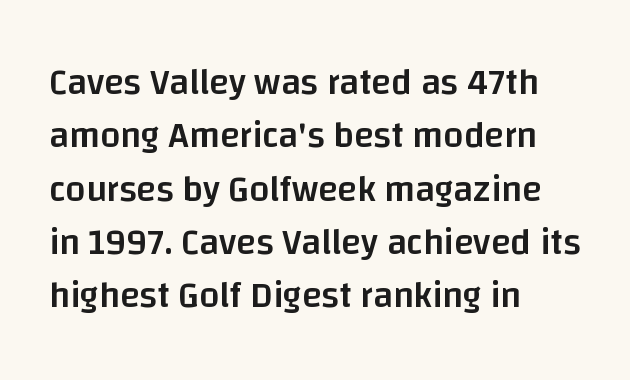
The image shows 36 px semibold sans-serif type, upright; set left-aligned, normal line spacing (1.48x), normal letter spacing, not underlined; low stroke contrast and a large x-height.
